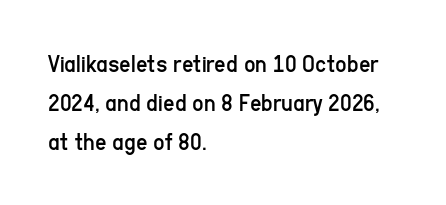
The image shows 25 px text type, upright; set left-aligned, normal line spacing (1.57x), normal letter spacing, not underlined.
